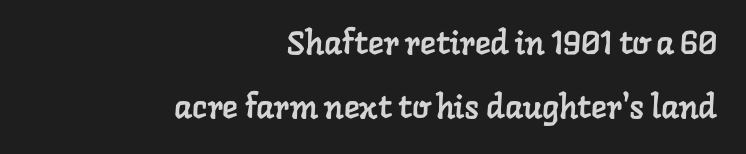
The image shows 33 px serif type; set right-aligned, loose line spacing (1.93x), normal letter spacing, not underlined; low stroke contrast and a medium x-height.
